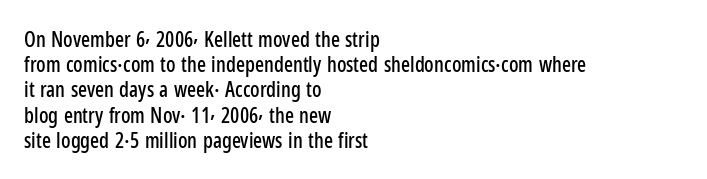
Posture: straight, roman, zero tilt. A clean baseline with only descenders dipping below it. Does the copy run flush right? No — it runs flush left. Tracking value appears to be zero — textbook default spacing.
